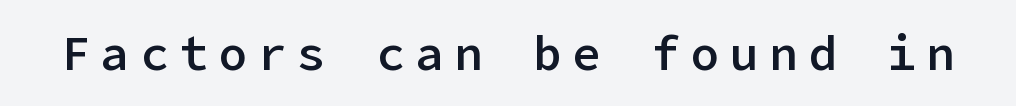
This sample uses an upright cut, with every glyph sitting square on the baseline. Quick note: underline off. The face used here is a sans, in the tradition of grotesques and geometrics. Each glyph is drawn with semibold strokes, heavier than normal yet not fully bold. The line texture is sparse and dotted thanks to wide tracking.
